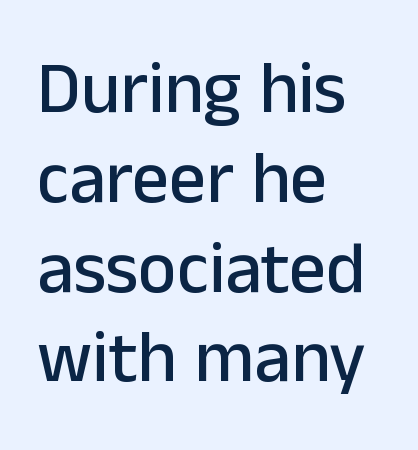
Q: Is the text italic (slanted)? A: No, it is upright.
Q: Is the typeface a serif or a sans-serif typeface? A: Sans-serif.
Q: Is the text underlined? A: No.
Q: How is the paragraph aligned? A: Left-aligned.
Q: Is the spacing between letters normal or unusually wide? A: Normal.
Q: Width (condensed, normal, or wide)? A: Normal.
Q: Stroke contrast? A: Low.
Q: x-height? A: Medium.
Q: Monospaced? A: No.
